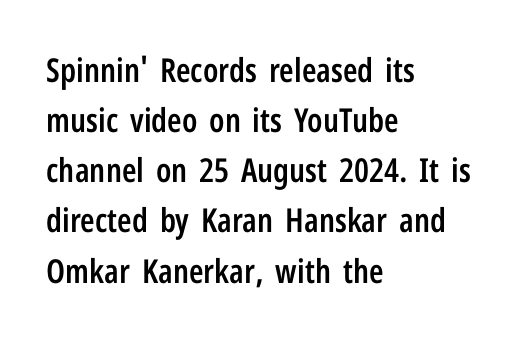
{"serif": "no", "italic": "no", "bold": "semi", "weight": "semibold", "width": "condensed", "stroke_contrast": "low", "x_height": "medium", "monospaced": "no", "underline": "no", "align": "left", "line_spacing": "normal", "line_spacing_ratio": 1.52, "letter_spacing": "normal", "letter_spacing_em": 0.0, "glyph_px": 33}
